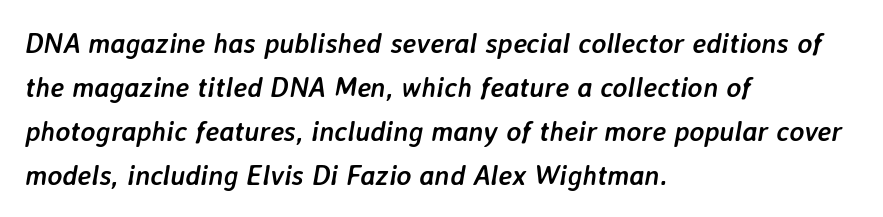
The image shows 28 px semibold type, italic (leaning right); set left-aligned, normal line spacing (1.57x), normal letter spacing, not underlined; low stroke contrast and a medium x-height.
